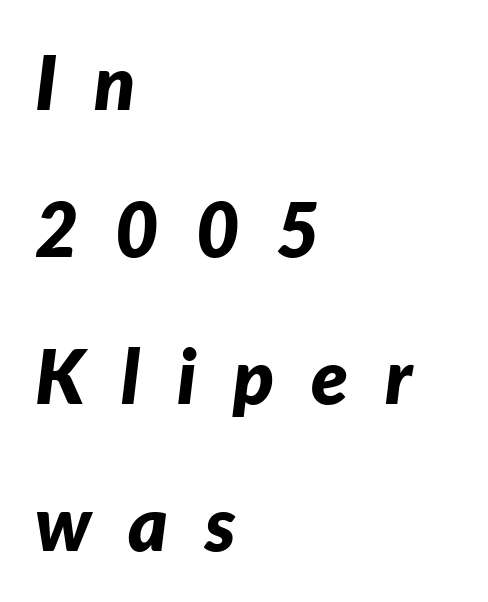
{"italic": "yes", "lean": "right", "slant_degrees": 7, "bold": "yes", "weight": "bold", "width": "normal", "stroke_contrast": "low", "x_height": "medium", "monospaced": "no", "underline": "no", "align": "left", "line_spacing": "loose", "line_spacing_ratio": 1.96, "letter_spacing": "wide", "letter_spacing_em": 0.49, "glyph_px": 75}
